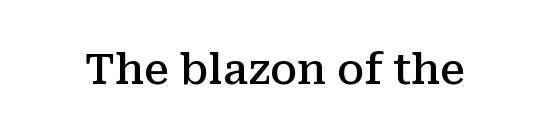
{"serif": "yes", "italic": "no", "bold": "semi", "weight": "semibold", "width": "normal", "stroke_contrast": "medium", "x_height": "medium", "monospaced": "no", "underline": "no", "letter_spacing": "normal", "letter_spacing_em": 0.0, "glyph_px": 42}
